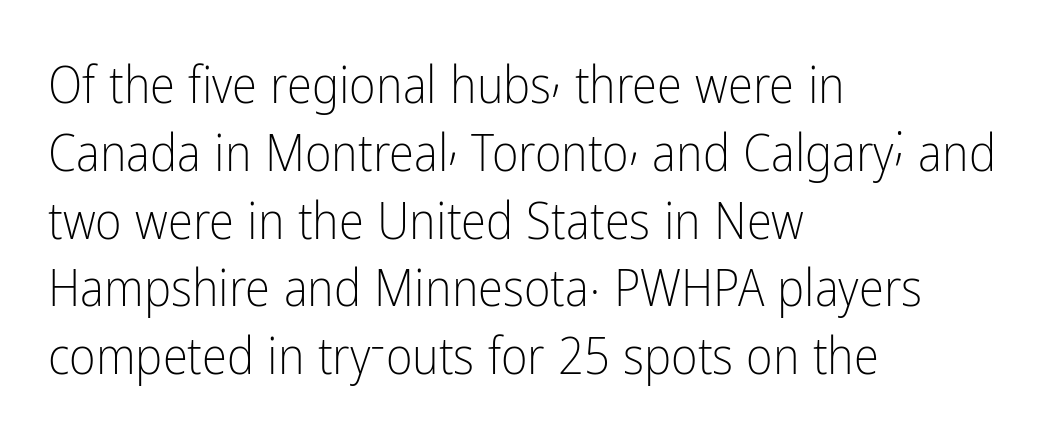
The lettering holds an erect, upright posture throughout. Bold? No — there's no thickening of the strokes. Baseline-to-baseline distance is the conventional proportion of letter height. Spacing verdict: proportional, widths tailored to each character.
